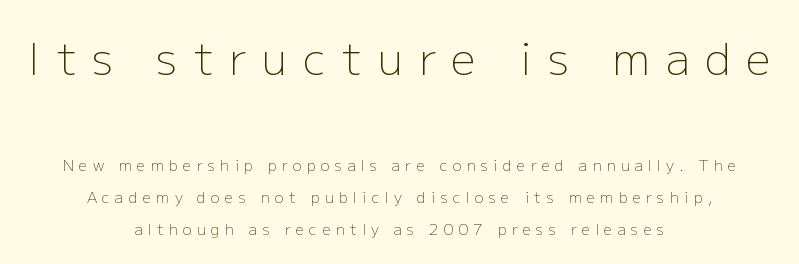
Q: Is the text bold? A: No.
Q: Is the text italic (slanted)? A: No, it is upright.
Q: Is the typeface a serif or a sans-serif typeface? A: Sans-serif.
Q: Is the text underlined? A: No.
Q: How is the paragraph aligned? A: Centered.
Q: Is the spacing between letters normal or unusually wide? A: Unusually wide.
Q: Is the spacing between lines tight, normal or loose? A: Loose.
Q: Which block of text is set in a larger size, the first (top) or the second (bottom)? A: The first (top) one.
Q: Width (condensed, normal, or wide)? A: Normal.
Q: Stroke contrast? A: Low.
Q: x-height? A: Medium.
Q: Monospaced? A: No.
